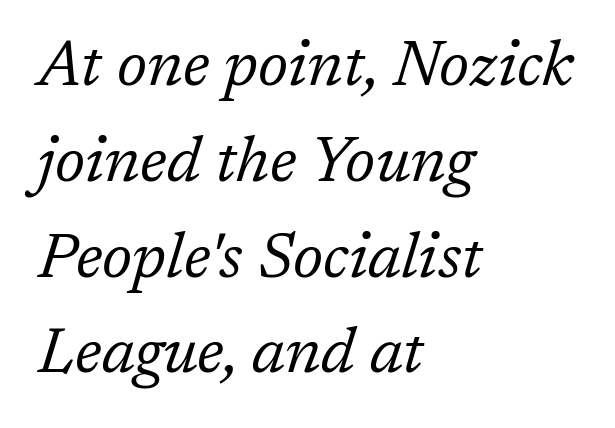
You could not count columns in this text — the font is proportionally spaced. The font is comparable to plain body text, perhaps lighter. This sample uses plain, unmodified letter spacing. If you drew a line through each stem, it would be angled. The lines in this sample share a left origin and differ only in where they stop. The line-height multiplier appears to be the usual default.
